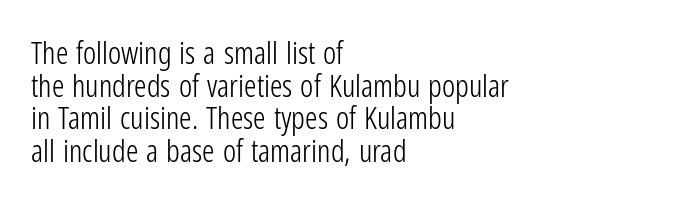
The image shows 31 px light, condensed sans-serif type, upright; set left-aligned, tight line spacing (1.05x), normal letter spacing, not underlined; low stroke contrast and a medium x-height.
